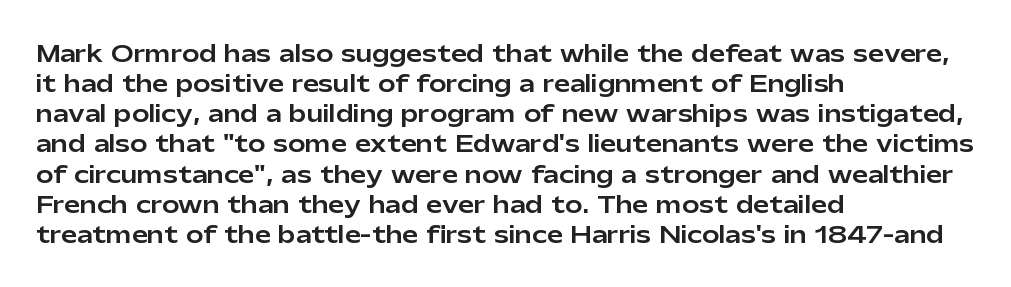
{"italic": "no", "underline": "no", "align": "left", "line_spacing": "normal", "line_spacing_ratio": 1.31, "letter_spacing": "normal", "letter_spacing_em": 0.0, "glyph_px": 23}
